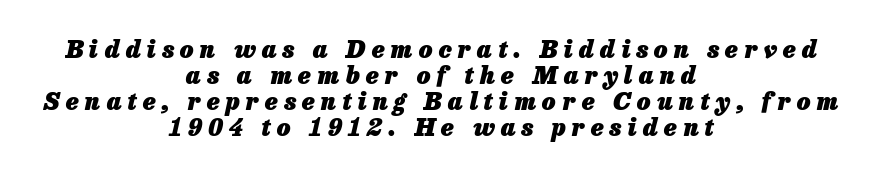
The horizontal fit of the characters is loose and conspicuously gappy. The paragraph shown floats in the horizontal middle. It's the slanting kind of type. Descenders hang freely into open space.
